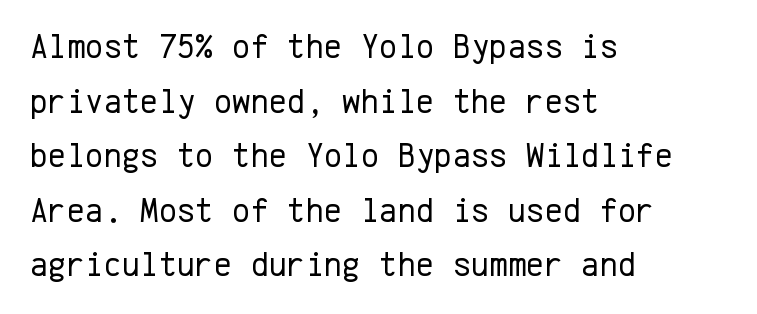
Q: Is the text bold? A: No.
Q: Is the text italic (slanted)? A: No, it is upright.
Q: Is the typeface a serif or a sans-serif typeface? A: Sans-serif.
Q: Is the text underlined? A: No.
Q: How is the paragraph aligned? A: Left-aligned.
Q: Is the spacing between letters normal or unusually wide? A: Normal.
Q: Is the spacing between lines tight, normal or loose? A: Normal.
Q: Width (condensed, normal, or wide)? A: Normal.
Q: Stroke contrast? A: Low.
Q: x-height? A: Medium.
Q: Monospaced? A: Yes.
